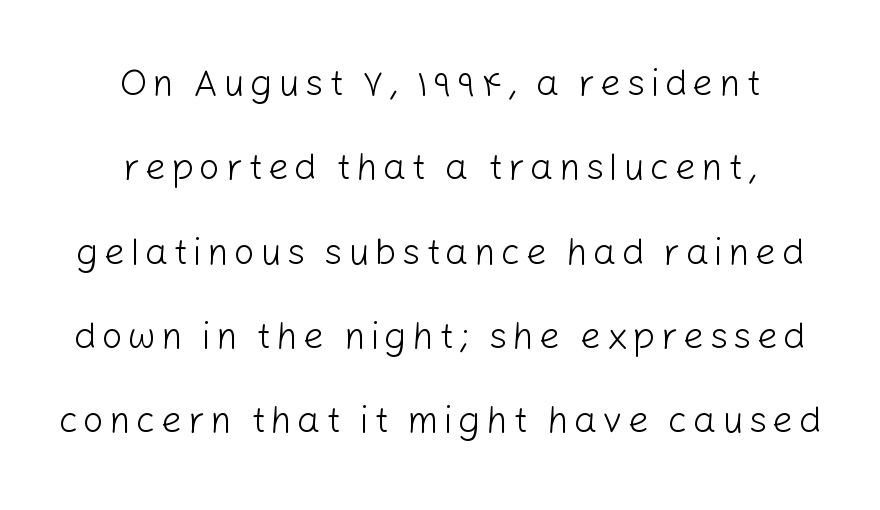
The text block is weighted toward neither margin, spreading evenly from the middle. You could fit nearly another row in the gap between these rows. A quiet, ordinary-to-light weight characterises the typeface. Is this a sans? Yes — the strokes have no serifs. Characters remain perfectly vertical along every line.
